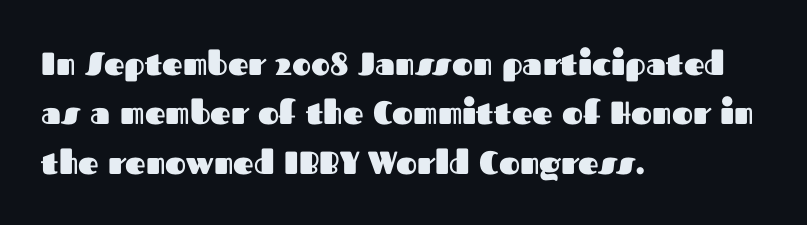
Q: Is the text bold? A: Yes.
Q: Is the text italic (slanted)? A: No, it is upright.
Q: Is the typeface a serif or a sans-serif typeface? A: Sans-serif.
Q: Is the text underlined? A: No.
Q: How is the paragraph aligned? A: Left-aligned.
Q: Is the spacing between letters normal or unusually wide? A: Normal.
Q: Is the spacing between lines tight, normal or loose? A: Normal.
Q: Width (condensed, normal, or wide)? A: Normal.
Q: Stroke contrast? A: Medium.
Q: x-height? A: Medium.
Q: Monospaced? A: No.
